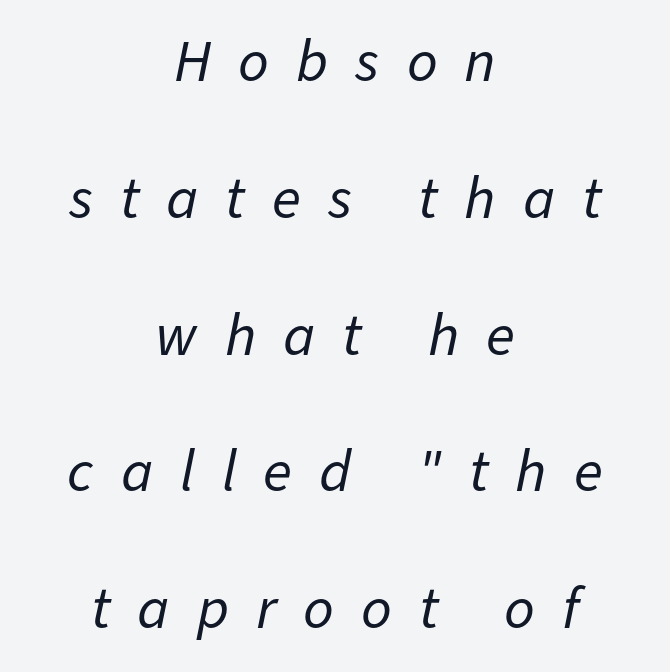
Heft: none added — not bold. Think of a printed novel: that variable character pitch is what you see here. Neither beginnings nor endings align; midpoints do. Leading is clearly above the norm, producing a sparse column.
